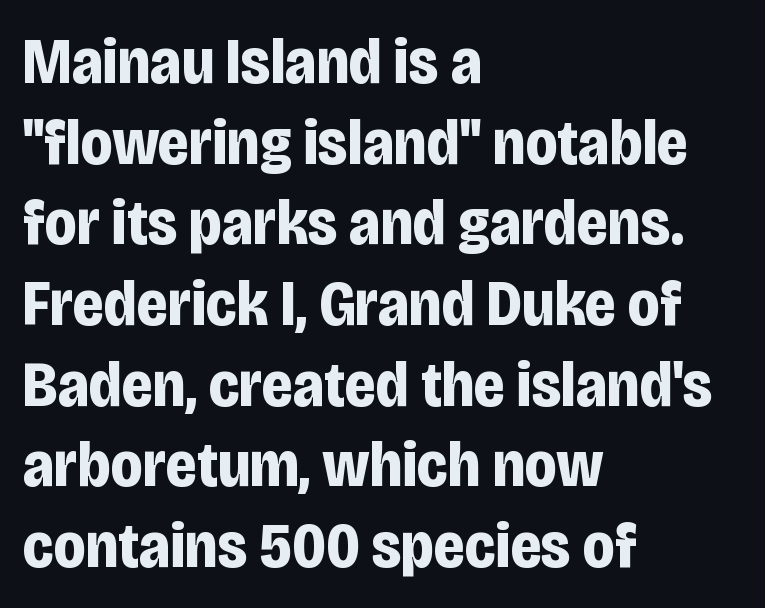
Q: Is the text bold? A: Yes.
Q: Is the text italic (slanted)? A: No, it is upright.
Q: Is the typeface a serif or a sans-serif typeface? A: Sans-serif.
Q: Is the text underlined? A: No.
Q: How is the paragraph aligned? A: Left-aligned.
Q: Is the spacing between letters normal or unusually wide? A: Normal.
Q: Is the spacing between lines tight, normal or loose? A: Normal.
Q: Width (condensed, normal, or wide)? A: Condensed.
Q: Stroke contrast? A: Low.
Q: x-height? A: Large.
Q: Monospaced? A: No.
